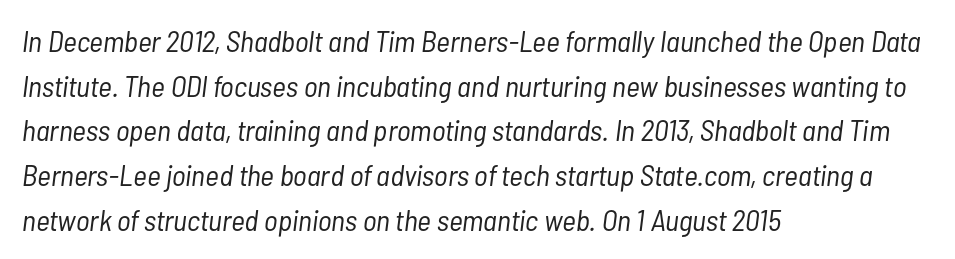
Look at the tracking — it's just the regular setting, nothing added. Line spacing here is normal. The passage shown leans; its letterforms are oblique. Type without underlining. The cut favours lightness, reaching ordinary text weight at its darkest.
